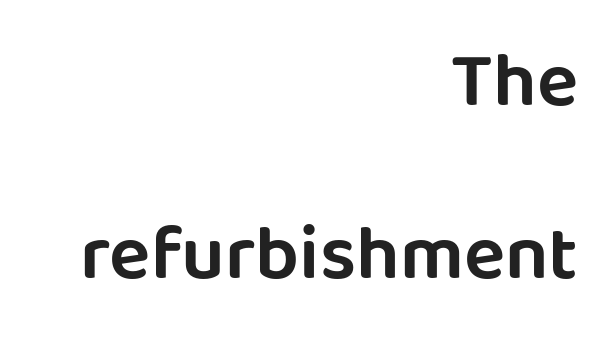
The image shows 77 px sans-serif type, upright; set right-aligned, loose line spacing (2.25x), normal letter spacing, not underlined; low stroke contrast and a large x-height.
